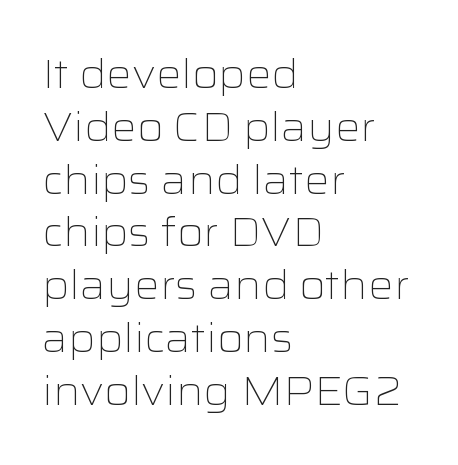
The image shows 40 px light, wide sans-serif type, upright; set left-aligned, normal line spacing (1.32x), normal letter spacing, not underlined; low stroke contrast and a medium x-height.
